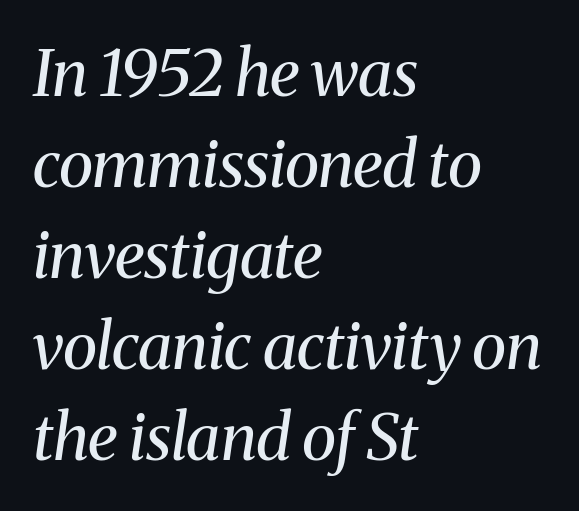
Q: Is the text bold? A: No.
Q: Is the text italic (slanted)? A: Yes, it leans right by about 8 degrees.
Q: Is the typeface a serif or a sans-serif typeface? A: Serif.
Q: Is the text underlined? A: No.
Q: How is the paragraph aligned? A: Left-aligned.
Q: Is the spacing between letters normal or unusually wide? A: Normal.
Q: Is the spacing between lines tight, normal or loose? A: Normal.
Q: Width (condensed, normal, or wide)? A: Normal.
Q: Stroke contrast? A: Medium.
Q: x-height? A: Medium.
Q: Monospaced? A: No.
